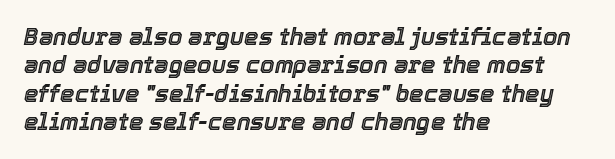
{"italic": "yes", "lean": "right", "slant_degrees": 12, "underline": "no", "align": "left", "line_spacing_ratio": 1.23, "letter_spacing": "normal", "letter_spacing_em": 0.0, "glyph_px": 23}
